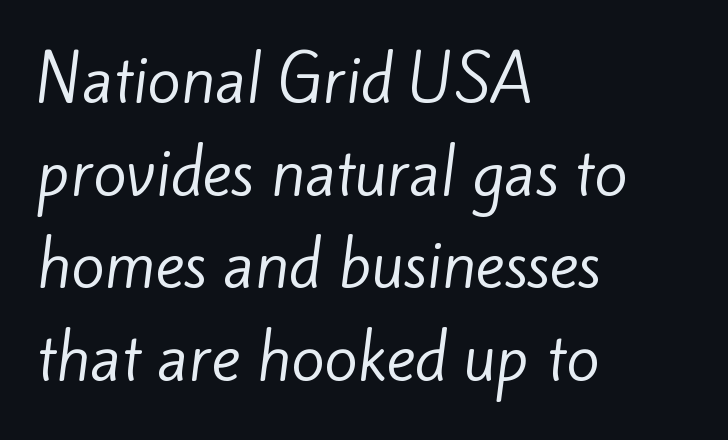
Q: Is the text bold? A: No.
Q: Is the typeface a serif or a sans-serif typeface? A: Sans-serif.
Q: Is the text underlined? A: No.
Q: How is the paragraph aligned? A: Left-aligned.
Q: Is the spacing between letters normal or unusually wide? A: Normal.
Q: Is the spacing between lines tight, normal or loose? A: Normal.
Q: Width (condensed, normal, or wide)? A: Normal.
Q: Stroke contrast? A: Low.
Q: x-height? A: Small.
Q: Monospaced? A: No.
